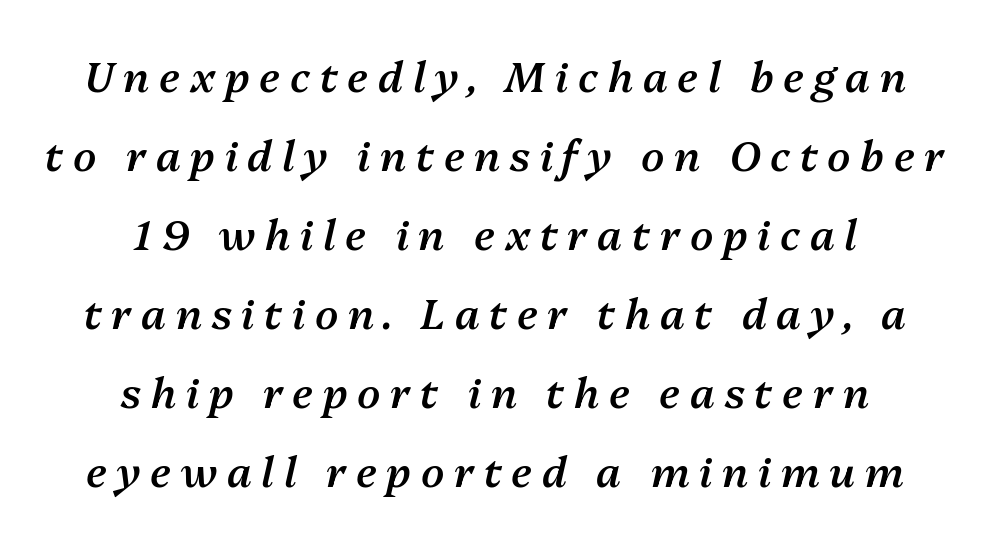
Q: Is the text bold? A: Semi-bold.
Q: Is the text italic (slanted)? A: Yes, it leans right by about 13 degrees.
Q: Is the text underlined? A: No.
Q: How is the paragraph aligned? A: Centered.
Q: Is the spacing between letters normal or unusually wide? A: Unusually wide.
Q: Width (condensed, normal, or wide)? A: Normal.
Q: Stroke contrast? A: Medium.
Q: x-height? A: Medium.
Q: Monospaced? A: No.
